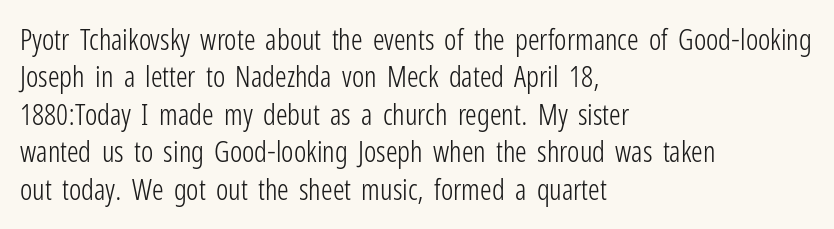
Rule under the text: the space is simply empty. Weight class: somewhere from thin through regular. Each line starts at the same left margin while the right side varies. Observe the absence of serifs on each vertical stroke in this sample. Is there much room between lines? A standard amount, neither cramped nor airy. Note the varied advance widths — an 'i' is clearly narrower than an 'm'.
